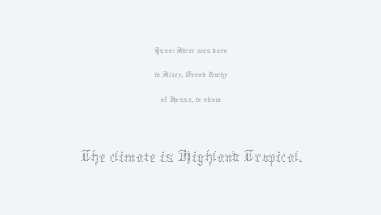
Q: Is the text bold? A: No.
Q: Is the text italic (slanted)? A: No, it is upright.
Q: Is the text underlined? A: No.
Q: How is the paragraph aligned? A: Centered.
Q: Is the spacing between letters normal or unusually wide? A: Normal.
Q: Is the spacing between lines tight, normal or loose? A: Normal.
Q: Which block of text is set in a larger size, the first (top) or the second (bottom)? A: The second (bottom) one.
Q: Width (condensed, normal, or wide)? A: Normal.
Q: Stroke contrast? A: Medium.
Q: x-height? A: Medium.
Q: Monospaced? A: No.
